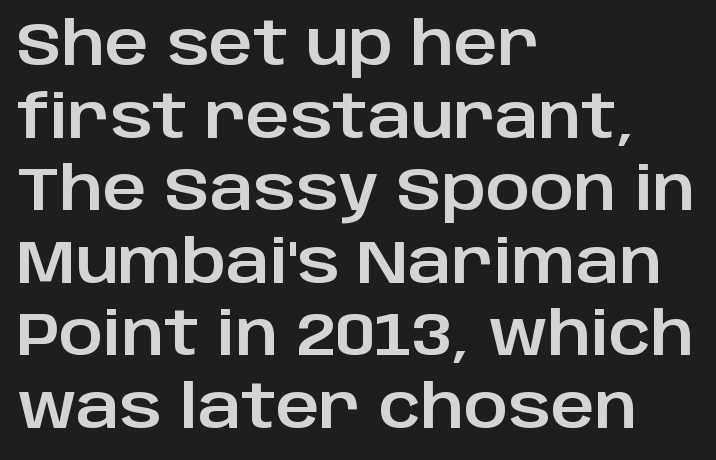
The image shows 60 px sans-serif type, upright; set left-aligned, line spacing 1.21x, normal letter spacing, not underlined; low stroke contrast and a large x-height.
